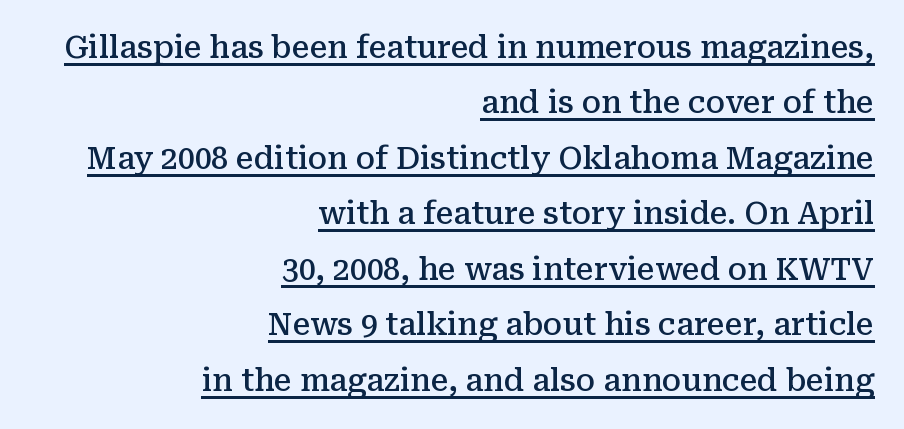
{"serif": "yes", "italic": "no", "bold": "semi", "weight": "semibold", "width": "normal", "stroke_contrast": "medium", "x_height": "medium", "monospaced": "no", "underline": "yes", "align": "right", "line_spacing_ratio": 1.85, "letter_spacing": "normal", "letter_spacing_em": 0.0, "glyph_px": 30}
